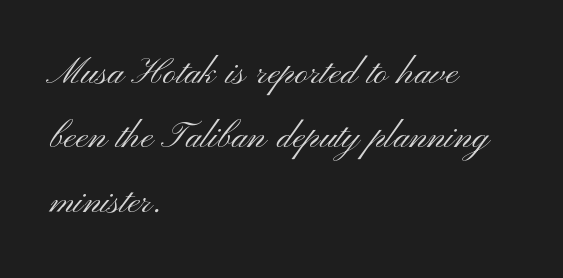
Q: Is the text bold? A: No.
Q: Is the text italic (slanted)? A: Yes.
Q: Is the typeface a serif or a sans-serif typeface? A: Sans-serif.
Q: Is the text underlined? A: No.
Q: How is the paragraph aligned? A: Left-aligned.
Q: Is the spacing between letters normal or unusually wide? A: Normal.
Q: Is the spacing between lines tight, normal or loose? A: Normal.
Q: Width (condensed, normal, or wide)? A: Wide.
Q: Stroke contrast? A: Medium.
Q: x-height? A: Small.
Q: Monospaced? A: No.
